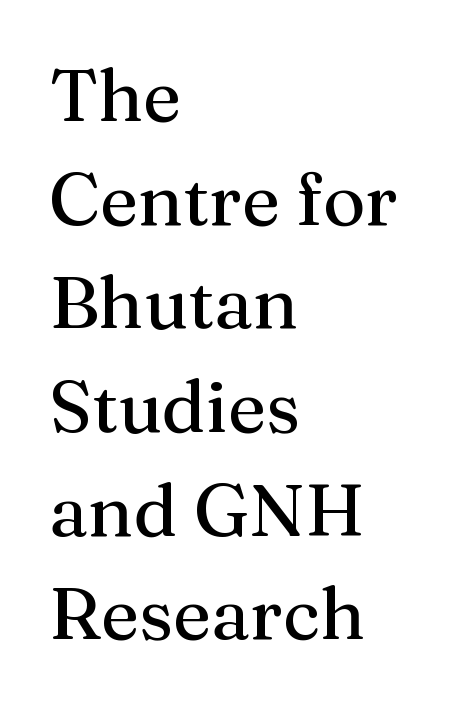
Q: Is the text italic (slanted)? A: No, it is upright.
Q: Is the typeface a serif or a sans-serif typeface? A: Serif.
Q: Is the text underlined? A: No.
Q: How is the paragraph aligned? A: Left-aligned.
Q: Is the spacing between letters normal or unusually wide? A: Normal.
Q: Is the spacing between lines tight, normal or loose? A: Normal.
Q: Width (condensed, normal, or wide)? A: Normal.
Q: Stroke contrast? A: Medium.
Q: x-height? A: Medium.
Q: Monospaced? A: No.
